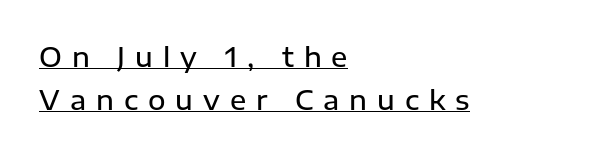
Typesetter's note: demi weight, one step under bold. The paragraph shown leans on its left margin. Characters remain perfectly vertical along every line. A typesetter would call this leading conventional body-copy spacing. What decoration does the sample have? An underline.
